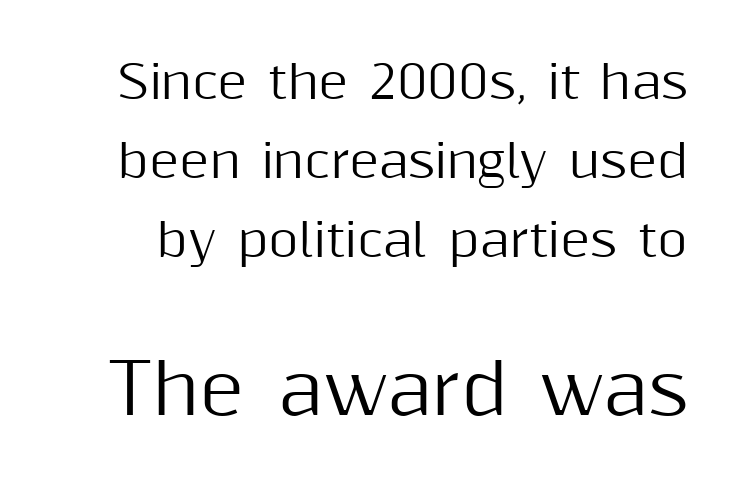
Spacing verdict: proportional, widths tailored to each character. Posture: straight, roman, zero tilt. Nobody drew a line under any word here. What stands out about the letter spacing? Nothing — it is the standard amount.
